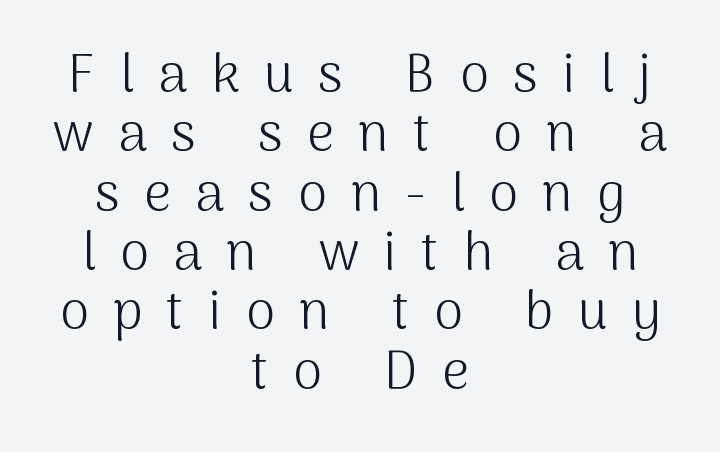
The image shows 53 px light sans-serif type, upright; set centered, tight line spacing (1.12x), unusually wide letter spacing (+0.46 em), not underlined; medium stroke contrast and a medium x-height.
